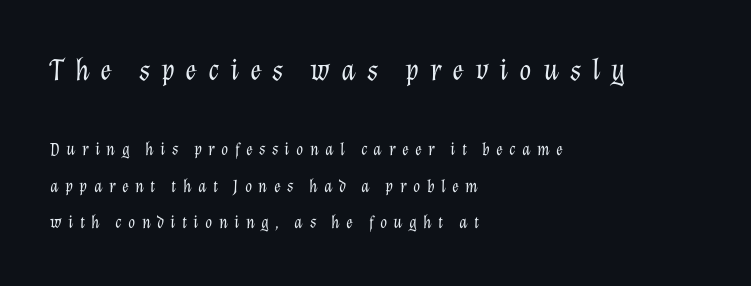
The image shows 31 px light type, italic (leaning right); set left-aligned, loose line spacing (2.02x), unusually wide letter spacing (+0.35 em), not underlined; the first (top) block is 1.72x larger; low stroke contrast and a medium x-height.
